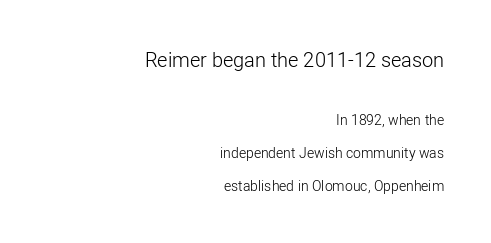
Notice how the stems are strictly vertical — no italics here. Letters rest on an invisible, unmarked baseline. Does the leading feel generous? Absolutely, it's lavish. A student would notice the top passage is typeset larger than what follows. Stems here are at most as thick as an everyday book face.
